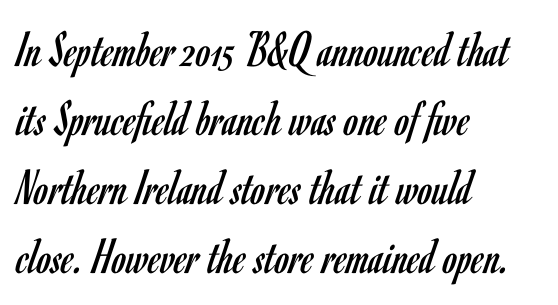
{"serif": "no", "bold": "no", "weight": "regular", "width": "condensed", "stroke_contrast": "low", "x_height": "small", "monospaced": "no", "underline": "no", "align": "left", "line_spacing": "normal", "line_spacing_ratio": 1.33, "letter_spacing": "normal", "letter_spacing_em": 0.0, "glyph_px": 52}
